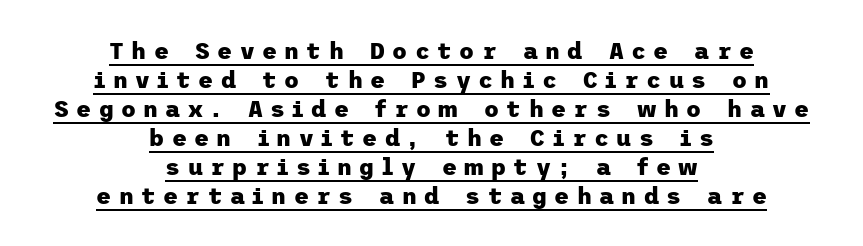
{"italic": "no", "bold": "yes", "underline": "yes", "align": "center", "line_spacing": "normal", "line_spacing_ratio": 1.26, "letter_spacing": "wide", "letter_spacing_em": 0.32, "glyph_px": 23}
